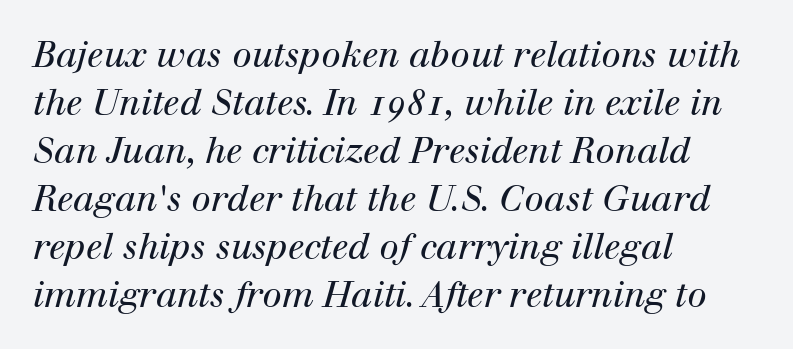
The image shows 35 px regular-weight serif type, italic (leaning right); set left-aligned, normal line spacing (1.37x), normal letter spacing, not underlined; high stroke contrast and a medium x-height.
